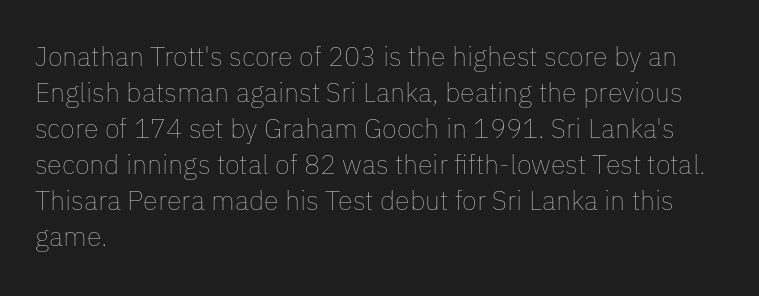
The image shows 27 px text type, upright; set left-aligned, normal line spacing (1.33x), normal letter spacing, not underlined.
